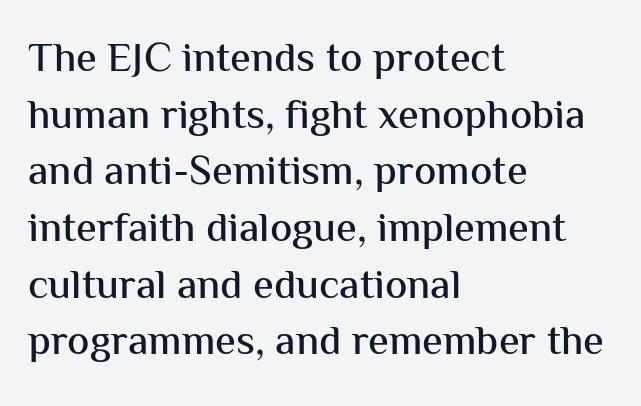
Q: Is the text italic (slanted)? A: No, it is upright.
Q: Is the typeface a serif or a sans-serif typeface? A: Sans-serif.
Q: Is the text underlined? A: No.
Q: How is the paragraph aligned? A: Left-aligned.
Q: Is the spacing between letters normal or unusually wide? A: Normal.
Q: Is the spacing between lines tight, normal or loose? A: Normal.
Q: Width (condensed, normal, or wide)? A: Normal.
Q: Stroke contrast? A: Medium.
Q: x-height? A: Medium.
Q: Monospaced? A: No.
